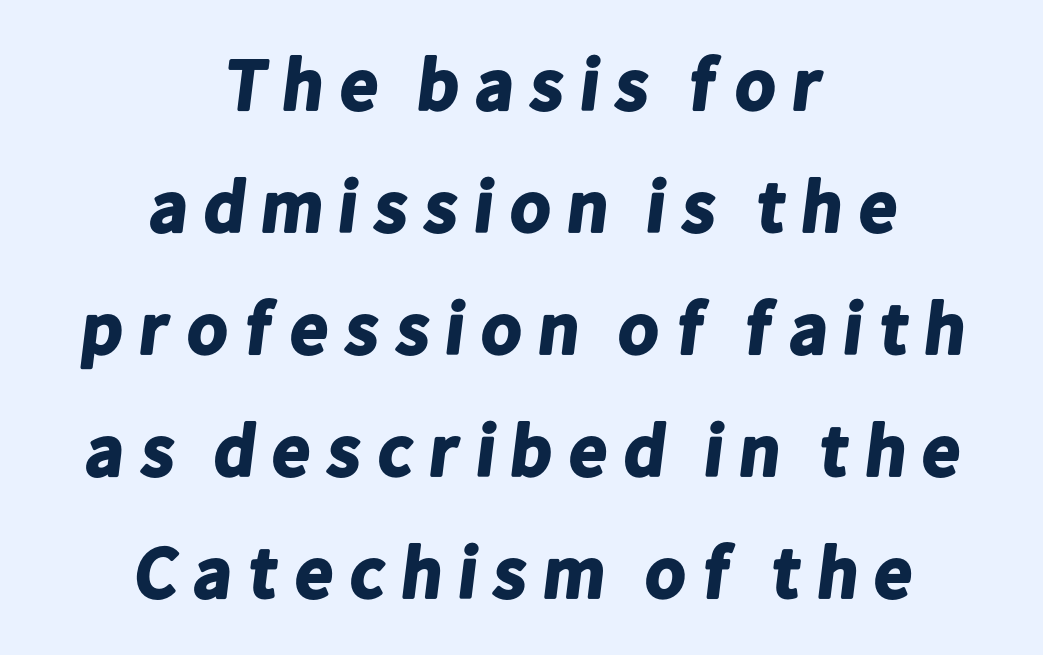
{"serif": "no", "bold": "yes", "weight": "bold", "width": "normal", "stroke_contrast": "low", "x_height": "medium", "monospaced": "no", "underline": "no", "align": "center", "line_spacing": "normal", "line_spacing_ratio": 1.65, "glyph_px": 74}
